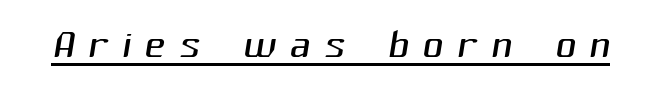
{"serif": "no", "bold": "no", "weight": "light", "width": "normal", "stroke_contrast": "medium", "x_height": "medium", "monospaced": "no", "underline": "yes", "letter_spacing": "wide", "letter_spacing_em": 0.23, "glyph_px": 58}
